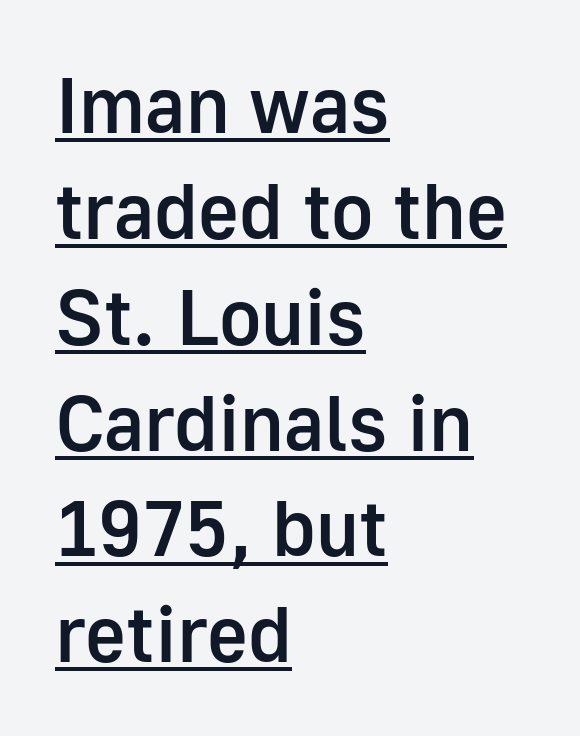
Q: Is the text bold? A: Semi-bold.
Q: Is the text italic (slanted)? A: No, it is upright.
Q: Is the typeface a serif or a sans-serif typeface? A: Sans-serif.
Q: Is the text underlined? A: Yes.
Q: How is the paragraph aligned? A: Left-aligned.
Q: Is the spacing between letters normal or unusually wide? A: Normal.
Q: Is the spacing between lines tight, normal or loose? A: Normal.
Q: Width (condensed, normal, or wide)? A: Normal.
Q: Stroke contrast? A: Low.
Q: x-height? A: Medium.
Q: Monospaced? A: No.
